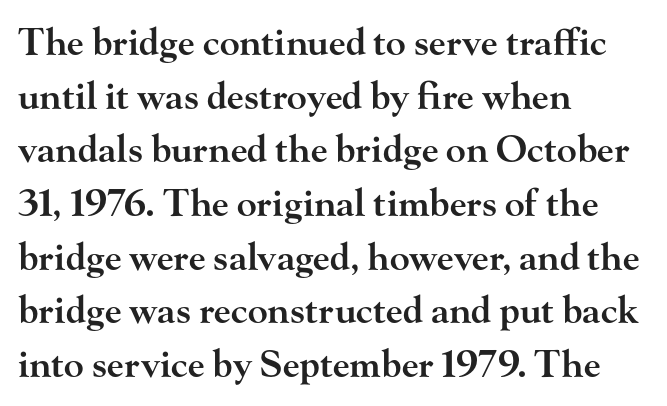
The image shows 37 px semibold, wide serif type, upright; set left-aligned, normal line spacing (1.45x), normal letter spacing, not underlined; high stroke contrast and a small x-height.
